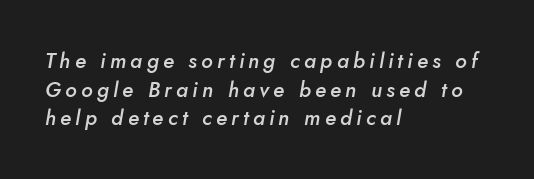
The image shows 21 px text type, italic (leaning right); set left-aligned, normal line spacing (1.36x), unusually wide letter spacing (+0.2 em), not underlined.
